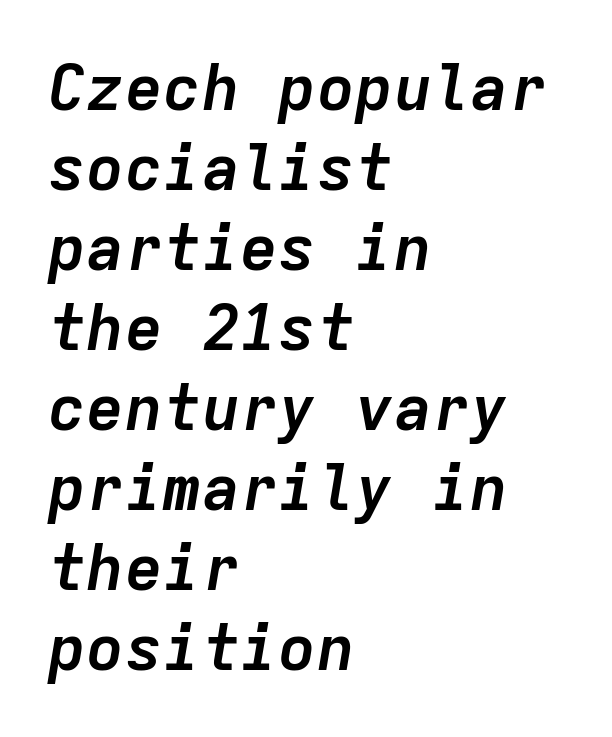
{"italic": "yes", "lean": "right", "slant_degrees": 9, "bold": "yes", "weight": "semibold", "width": "normal", "stroke_contrast": "low", "x_height": "medium", "monospaced": "yes", "underline": "no", "align": "left", "line_spacing": "normal", "line_spacing_ratio": 1.25, "letter_spacing": "normal", "letter_spacing_em": 0.0, "glyph_px": 64}
